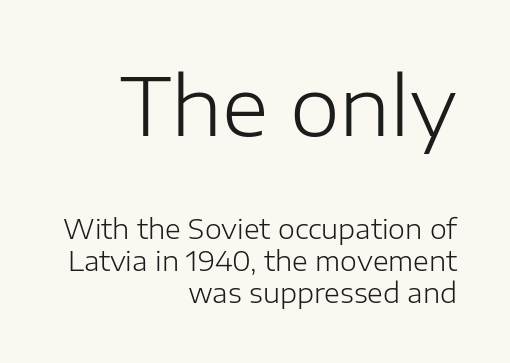
Classification — sans serif. Summary of weight: not heavy and not bold. In CSS terms this would be text-align: right. Underline: absent. These lines keep a tight, regular rhythm from letter to letter. A typesetter would call this proportional, since set widths differ per character.
